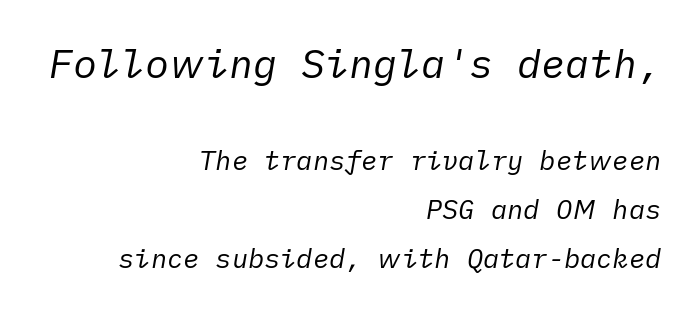
The image shows 40 px regular-weight type, italic (leaning right); set right-aligned, line spacing 1.82x, normal letter spacing, not underlined; the first (top) block is 1.48x larger; low stroke contrast and a medium x-height.
